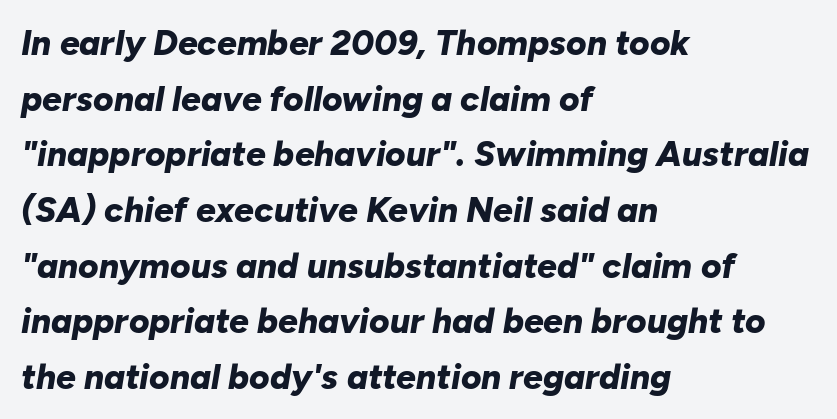
Q: Is the text bold? A: Yes.
Q: Is the text italic (slanted)? A: Yes, it leans right by about 10 degrees.
Q: Is the text underlined? A: No.
Q: How is the paragraph aligned? A: Left-aligned.
Q: Is the spacing between letters normal or unusually wide? A: Normal.
Q: Is the spacing between lines tight, normal or loose? A: Normal.
Q: Width (condensed, normal, or wide)? A: Normal.
Q: Stroke contrast? A: Low.
Q: x-height? A: Medium.
Q: Monospaced? A: No.
